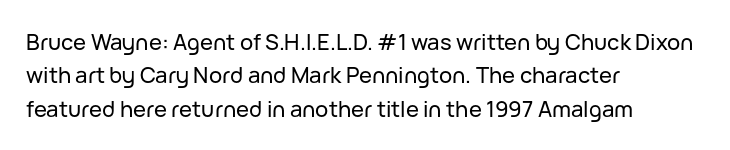
The image shows 22 px text type, upright; set left-aligned, normal line spacing (1.52x), normal letter spacing, not underlined.
